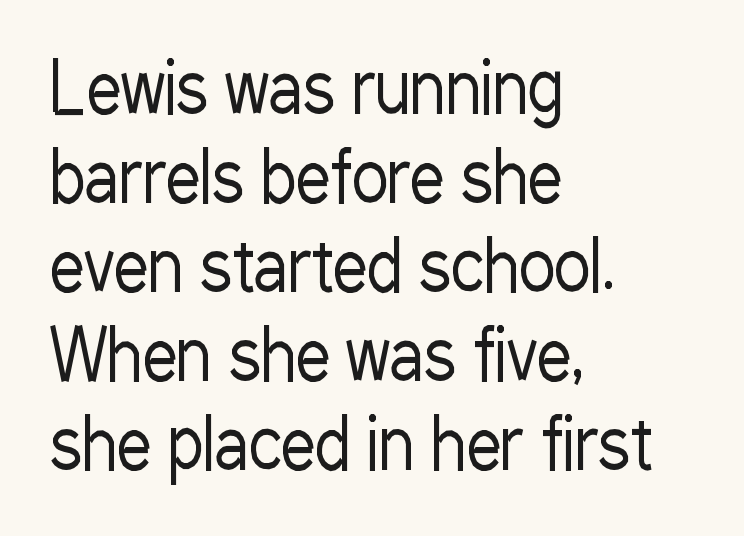
{"serif": "no", "italic": "no", "bold": "no", "weight": "regular", "width": "condensed", "stroke_contrast": "low", "x_height": "medium", "monospaced": "no", "underline": "no", "align": "left", "line_spacing": "normal", "line_spacing_ratio": 1.29, "letter_spacing": "normal", "letter_spacing_em": 0.0, "glyph_px": 69}
